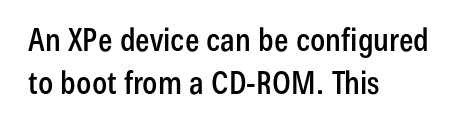
The image shows 32 px condensed sans-serif type, upright; set left-aligned, normal line spacing (1.35x), normal letter spacing, not underlined; low stroke contrast and a medium x-height.
